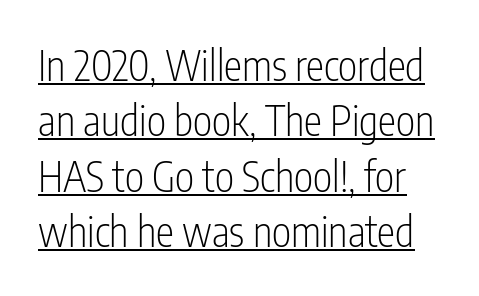
Students, note that the glyphs here touch the page at normal intervals. A rule runs beneath these lines of type. Varying glyph widths throughout — classic text-font behaviour. Rendered with straight, roman letterforms.
